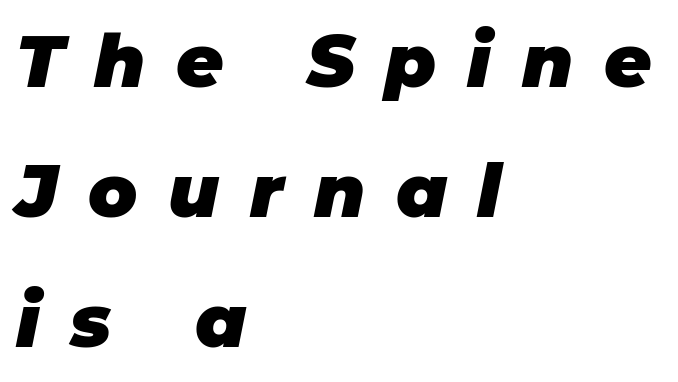
The image shows 73 px heavy type, italic (leaning right); set left-aligned, line spacing 1.78x, unusually wide letter spacing (+0.42 em), not underlined; low stroke contrast and a large x-height.
